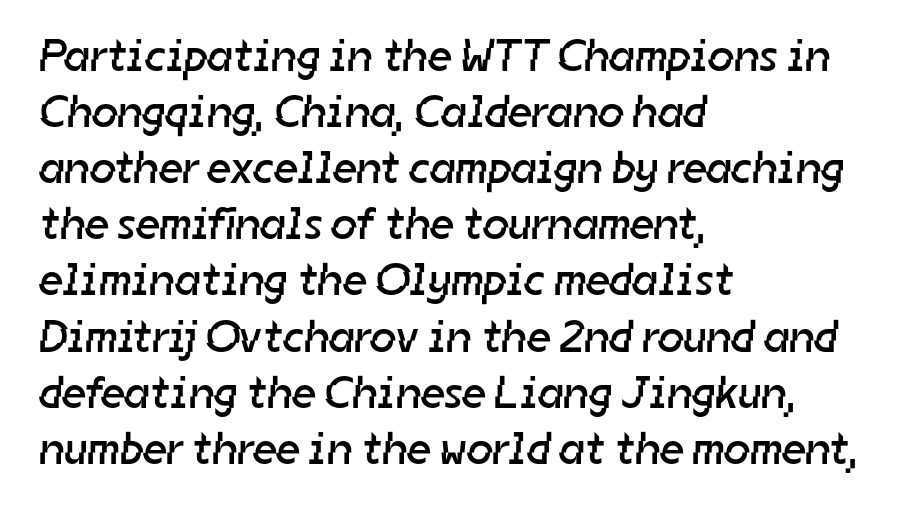
{"serif": "no", "bold": "no", "weight": "regular", "width": "normal", "stroke_contrast": "low", "x_height": "medium", "monospaced": "no", "underline": "no", "align": "left", "line_spacing_ratio": 1.22, "letter_spacing": "normal", "letter_spacing_em": 0.0, "glyph_px": 46}
